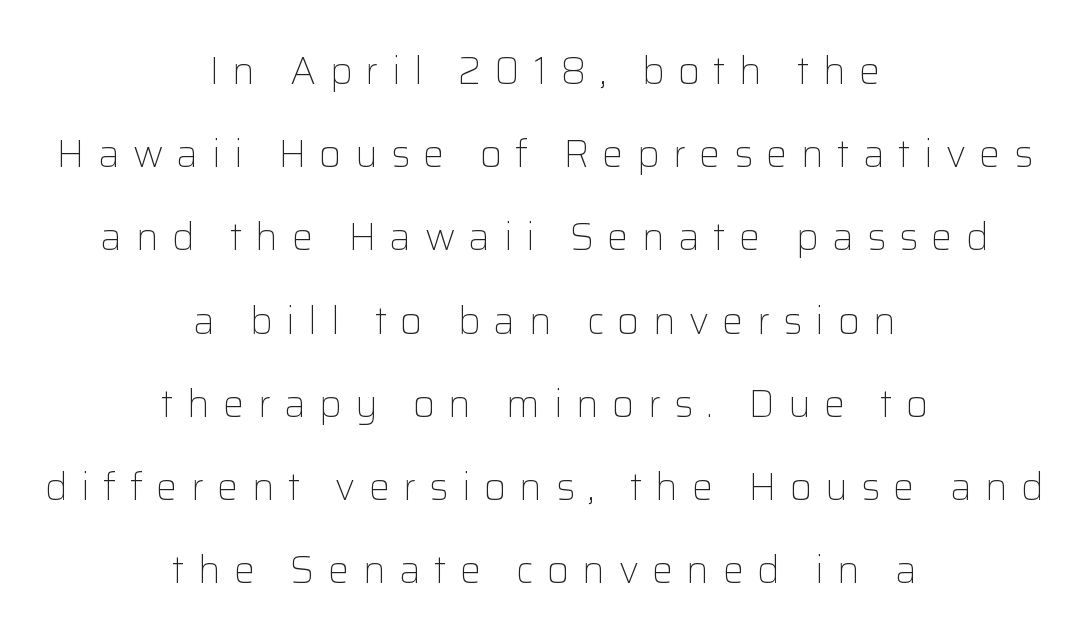
Does the lettering tilt? It doesn't — this is upright. Summary of vertical rhythm: relaxed, with wide interline spacing. Notice how the passage keeps no hard edge, just a central spine. Looks like regular typesetting: each glyph gets only the width it needs. The type family on display is of the sans-serif kind.
